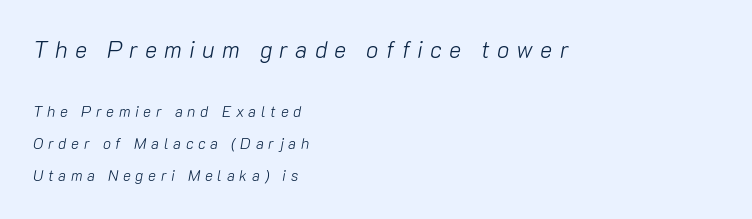
Q: Is the text bold? A: No.
Q: Is the text italic (slanted)? A: Yes, it leans right by about 10 degrees.
Q: Is the text underlined? A: No.
Q: How is the paragraph aligned? A: Left-aligned.
Q: Is the spacing between letters normal or unusually wide? A: Unusually wide.
Q: Is the spacing between lines tight, normal or loose? A: Loose.
Q: Which block of text is set in a larger size, the first (top) or the second (bottom)? A: The first (top) one.
